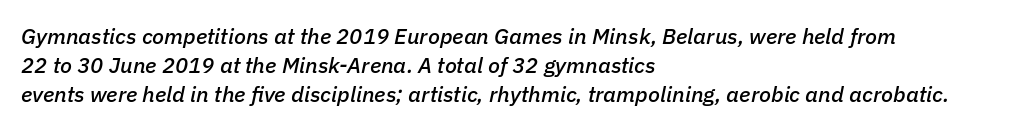
{"italic": "yes", "lean": "right", "slant_degrees": 11, "underline": "no", "align": "left", "line_spacing": "normal", "line_spacing_ratio": 1.31, "letter_spacing": "normal", "letter_spacing_em": 0.0, "glyph_px": 22}
